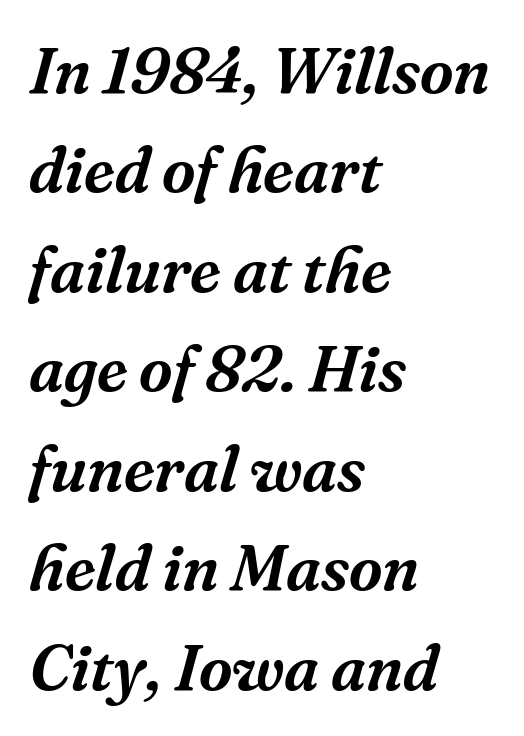
Q: Is the text italic (slanted)? A: Yes, it leans right by about 16 degrees.
Q: Is the typeface a serif or a sans-serif typeface? A: Serif.
Q: Is the text underlined? A: No.
Q: How is the paragraph aligned? A: Left-aligned.
Q: Is the spacing between letters normal or unusually wide? A: Normal.
Q: Is the spacing between lines tight, normal or loose? A: Normal.
Q: Width (condensed, normal, or wide)? A: Normal.
Q: Stroke contrast? A: Medium.
Q: x-height? A: Medium.
Q: Monospaced? A: No.
